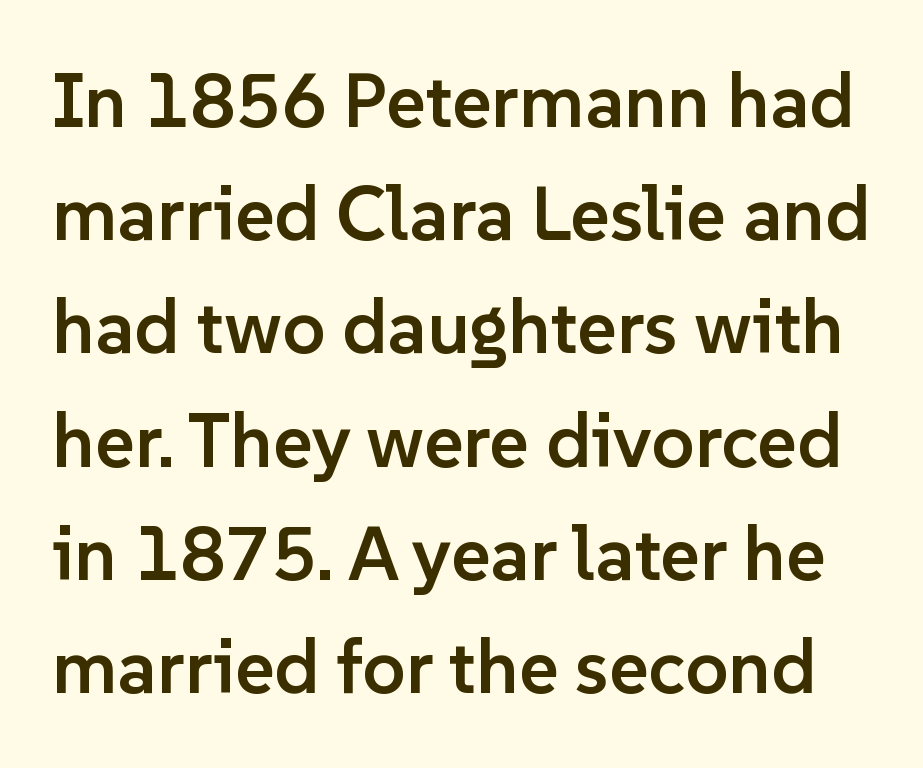
{"serif": "no", "italic": "no", "bold": "semi", "weight": "semibold", "width": "normal", "stroke_contrast": "low", "x_height": "medium", "monospaced": "no", "underline": "no", "line_spacing": "normal", "line_spacing_ratio": 1.49, "letter_spacing": "normal", "letter_spacing_em": 0.0, "glyph_px": 76}
